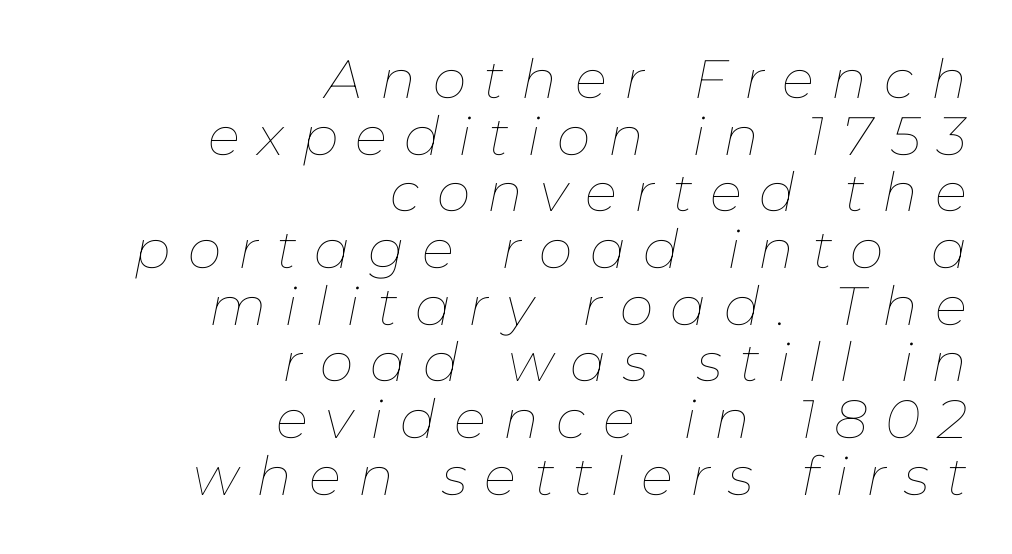
{"italic": "yes", "lean": "right", "slant_degrees": 11, "bold": "no", "weight": "thin", "width": "normal", "stroke_contrast": "low", "x_height": "medium", "monospaced": "no", "underline": "no", "align": "right", "line_spacing": "tight", "line_spacing_ratio": 1.05, "letter_spacing": "wide", "letter_spacing_em": 0.32, "glyph_px": 54}
